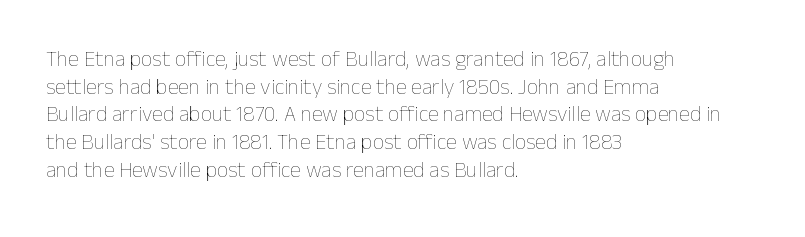
The image shows 22 px text type, upright; set left-aligned, normal line spacing (1.26x), normal letter spacing, not underlined.
